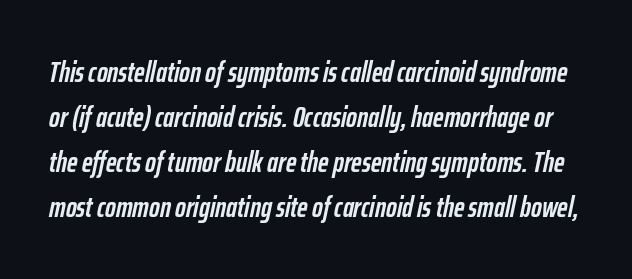
{"italic": "yes", "lean": "right", "slant_degrees": 12, "bold": "yes", "weight": "semibold", "width": "condensed", "stroke_contrast": "low", "x_height": "medium", "monospaced": "no", "underline": "no", "line_spacing": "normal", "line_spacing_ratio": 1.55, "letter_spacing": "normal", "letter_spacing_em": 0.0, "glyph_px": 29}
